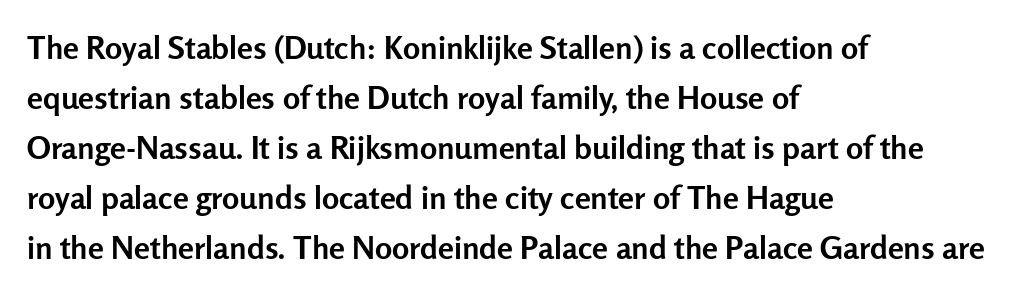
Q: Is the text bold? A: Yes.
Q: Is the text italic (slanted)? A: No, it is upright.
Q: Is the typeface a serif or a sans-serif typeface? A: Sans-serif.
Q: Is the text underlined? A: No.
Q: How is the paragraph aligned? A: Left-aligned.
Q: Is the spacing between letters normal or unusually wide? A: Normal.
Q: Is the spacing between lines tight, normal or loose? A: Normal.
Q: Width (condensed, normal, or wide)? A: Normal.
Q: Stroke contrast? A: Low.
Q: x-height? A: Medium.
Q: Monospaced? A: No.
